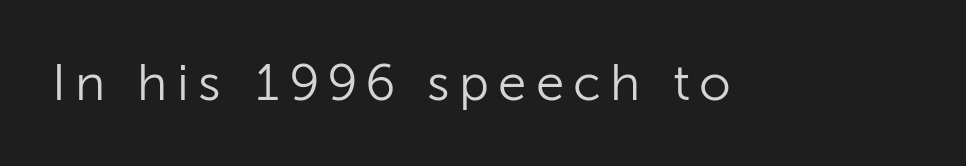
Is this a heavy cut? Hardly; it is regular or lighter. Think of a printed novel: that variable character pitch is what you see here. Descenders are the only things crossing below the line. The lettering holds an erect, upright posture throughout. To sum up the face: it is a sans, with no serifs.
